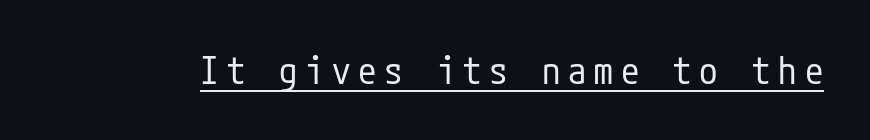
The image shows 37 px regular-weight, condensed sans-serif type, upright; set unusually wide letter spacing (+0.21 em), underlined; low stroke contrast and a medium x-height.
